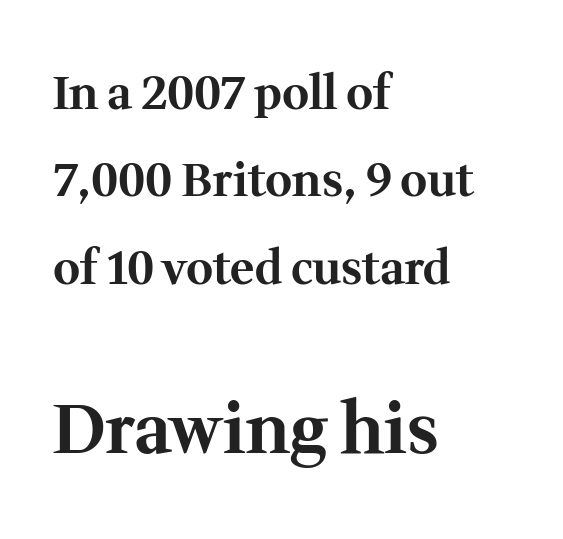
Q: Is the text bold? A: Yes.
Q: Is the text italic (slanted)? A: No, it is upright.
Q: Is the typeface a serif or a sans-serif typeface? A: Serif.
Q: Is the text underlined? A: No.
Q: How is the paragraph aligned? A: Left-aligned.
Q: Is the spacing between letters normal or unusually wide? A: Normal.
Q: Is the spacing between lines tight, normal or loose? A: Loose.
Q: Which block of text is set in a larger size, the first (top) or the second (bottom)? A: The second (bottom) one.
Q: Width (condensed, normal, or wide)? A: Normal.
Q: Stroke contrast? A: Medium.
Q: x-height? A: Medium.
Q: Monospaced? A: No.
